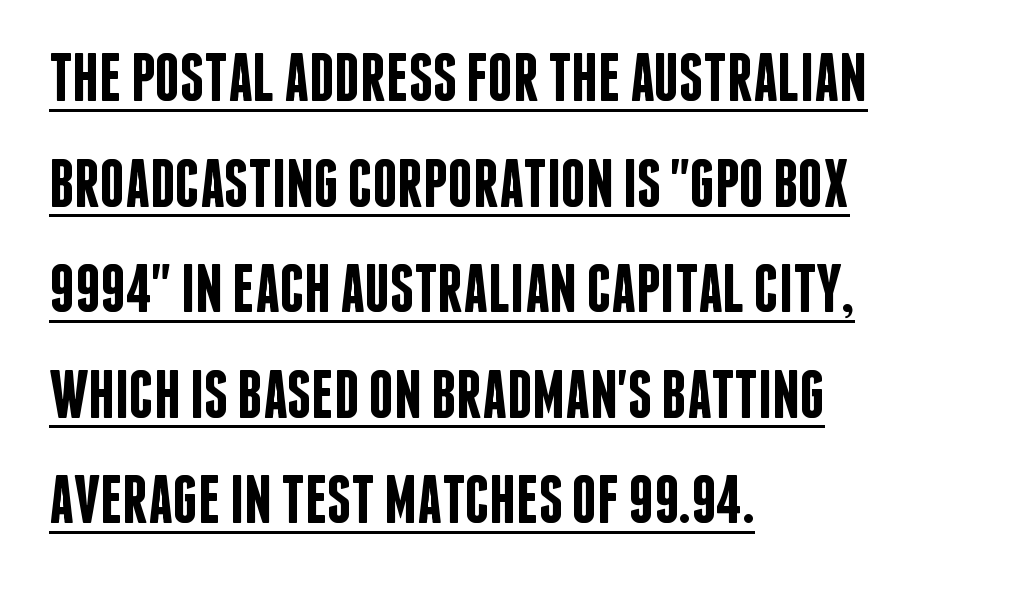
Q: Is the text bold? A: Semi-bold.
Q: Is the text italic (slanted)? A: No, it is upright.
Q: Is the typeface a serif or a sans-serif typeface? A: Sans-serif.
Q: Is the text underlined? A: Yes.
Q: How is the paragraph aligned? A: Left-aligned.
Q: Is the spacing between letters normal or unusually wide? A: Normal.
Q: Is the spacing between lines tight, normal or loose? A: Normal.
Q: Width (condensed, normal, or wide)? A: Condensed.
Q: Stroke contrast? A: Low.
Q: x-height? A: Large.
Q: Monospaced? A: No.
